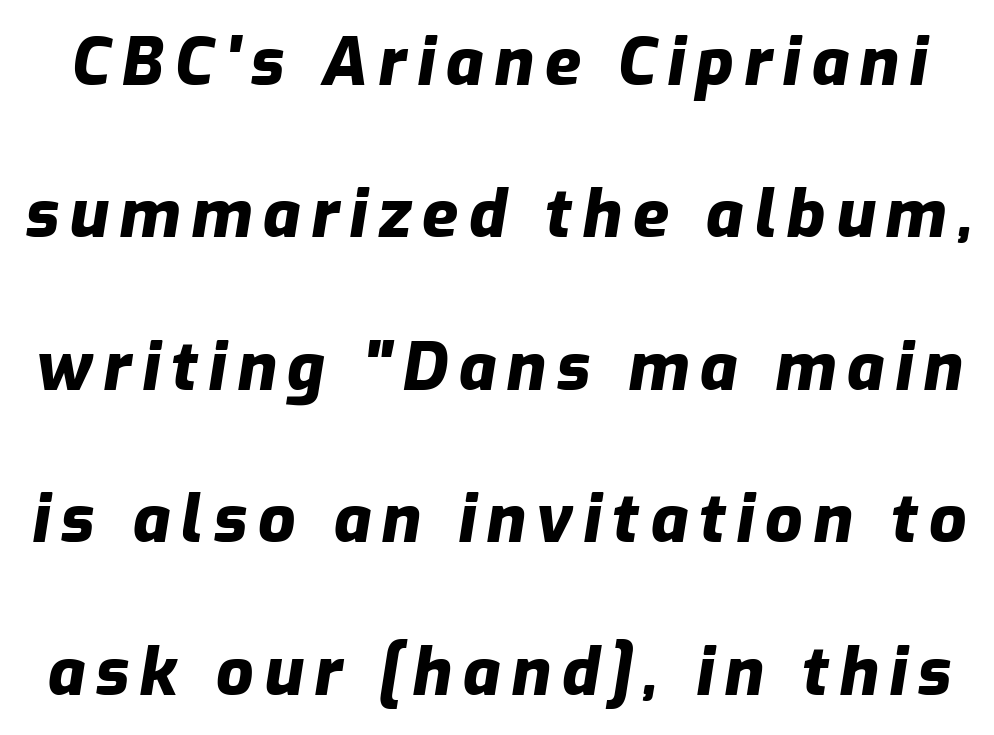
{"italic": "yes", "lean": "right", "slant_degrees": 9, "bold": "yes", "weight": "heavy", "width": "normal", "stroke_contrast": "low", "x_height": "medium", "monospaced": "no", "underline": "no", "line_spacing": "loose", "line_spacing_ratio": 2.31, "glyph_px": 66}
